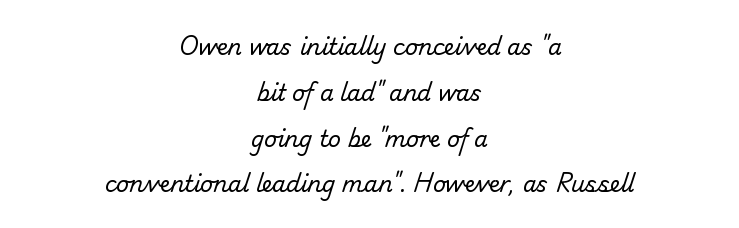
{"bold": "no", "underline": "no", "align": "center", "line_spacing": "loose", "line_spacing_ratio": 2.08, "letter_spacing": "normal", "letter_spacing_em": 0.0, "glyph_px": 22}
